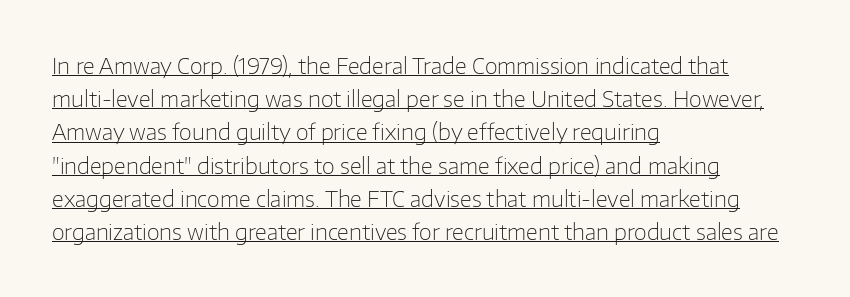
Think standard paragraph weight, or any step lighter than that. The typography opts for an upright posture over an oblique one. The rag falls on the right side of this text block. The face used here appears with an underline applied. Leading: standard. Here the glyphs are tracked normally, forming tight word shapes.
